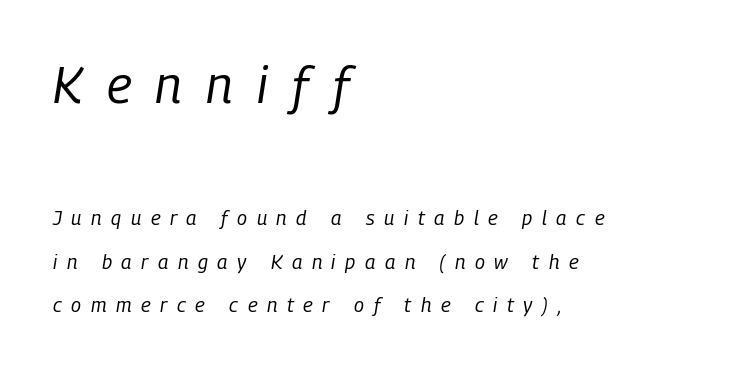
Q: Is the text bold? A: No.
Q: Is the text italic (slanted)? A: Yes, it leans right by about 9 degrees.
Q: Is the text underlined? A: No.
Q: How is the paragraph aligned? A: Left-aligned.
Q: Is the spacing between letters normal or unusually wide? A: Unusually wide.
Q: Is the spacing between lines tight, normal or loose? A: Loose.
Q: Which block of text is set in a larger size, the first (top) or the second (bottom)? A: The first (top) one.
Q: Width (condensed, normal, or wide)? A: Condensed.
Q: Stroke contrast? A: Low.
Q: x-height? A: Medium.
Q: Monospaced? A: No.
